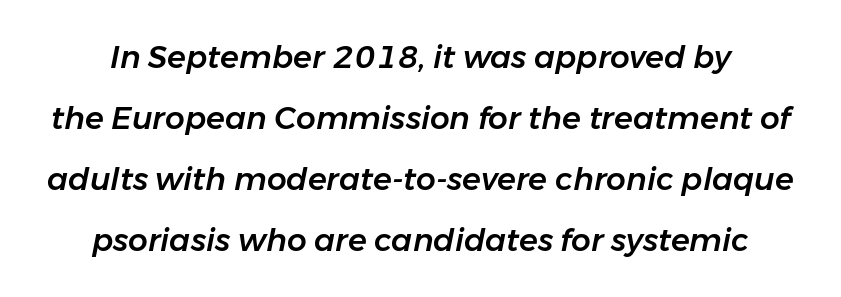
{"italic": "yes", "lean": "right", "slant_degrees": 11, "width": "normal", "stroke_contrast": "low", "x_height": "medium", "monospaced": "no", "underline": "no", "line_spacing": "loose", "line_spacing_ratio": 1.97, "letter_spacing": "normal", "letter_spacing_em": 0.0, "glyph_px": 31}
